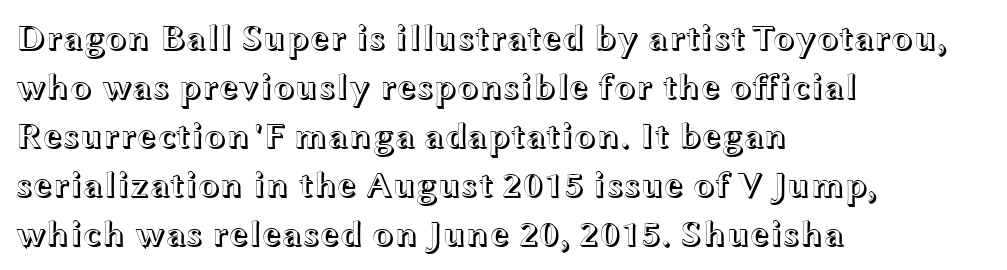
{"italic": "no", "width": "wide", "x_height": "medium", "monospaced": "no", "underline": "no", "align": "left", "line_spacing": "normal", "line_spacing_ratio": 1.36, "letter_spacing": "normal", "letter_spacing_em": 0.0, "glyph_px": 36}
